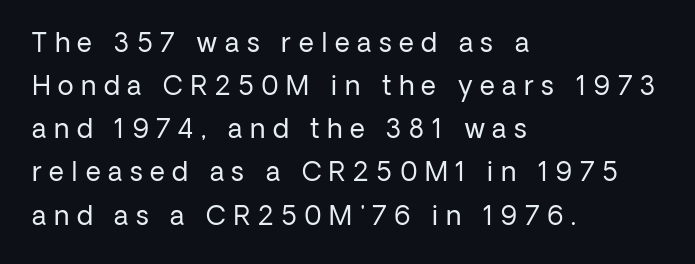
Weight: not bold — regular or lighter. Does the leading feel generous? No, just average. Tall strokes in this sample are plumb rather than angled. Does extra space separate the letters? Yes, quite a lot of it. The paragraph has a hard left edge and a soft right edge.
